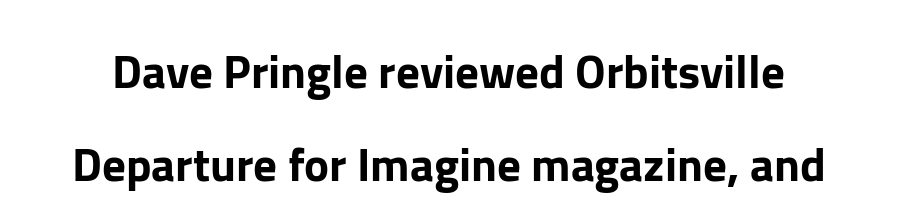
Q: Is the text italic (slanted)? A: No, it is upright.
Q: Is the typeface a serif or a sans-serif typeface? A: Sans-serif.
Q: Is the text underlined? A: No.
Q: Is the spacing between letters normal or unusually wide? A: Normal.
Q: Is the spacing between lines tight, normal or loose? A: Loose.
Q: Width (condensed, normal, or wide)? A: Normal.
Q: Stroke contrast? A: Low.
Q: x-height? A: Medium.
Q: Monospaced? A: No.
